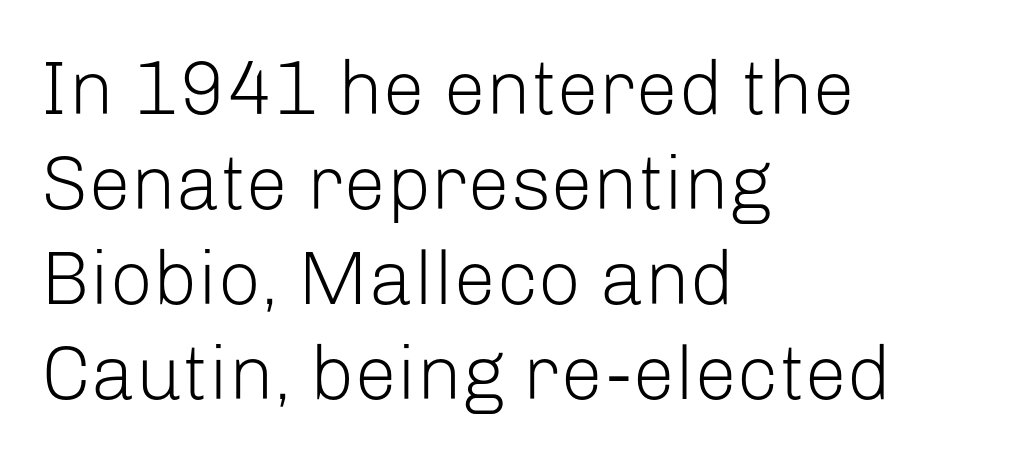
The image shows 76 px light sans-serif type, upright; set left-aligned, normal line spacing (1.25x), normal letter spacing, not underlined; low stroke contrast and a medium x-height.
